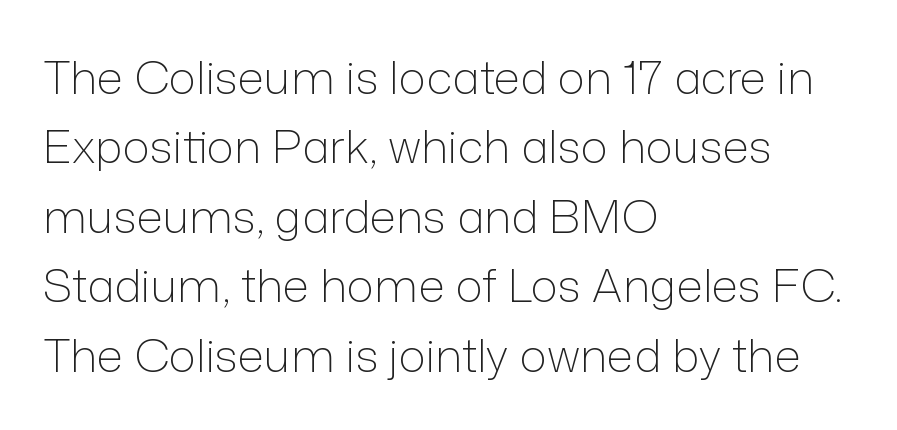
The image shows 46 px light sans-serif type, upright; set left-aligned, normal line spacing (1.51x), normal letter spacing, not underlined; low stroke contrast and a medium x-height.
